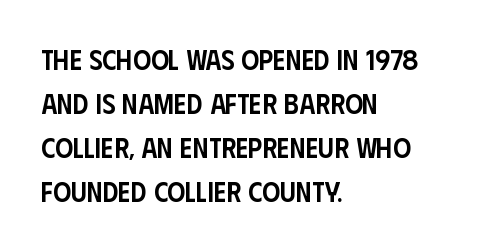
Q: Is the text bold? A: Semi-bold.
Q: Is the text italic (slanted)? A: No, it is upright.
Q: Is the typeface a serif or a sans-serif typeface? A: Sans-serif.
Q: Is the text underlined? A: No.
Q: How is the paragraph aligned? A: Left-aligned.
Q: Is the spacing between letters normal or unusually wide? A: Normal.
Q: Is the spacing between lines tight, normal or loose? A: Normal.
Q: Width (condensed, normal, or wide)? A: Condensed.
Q: Stroke contrast? A: Low.
Q: x-height? A: Large.
Q: Monospaced? A: No.
